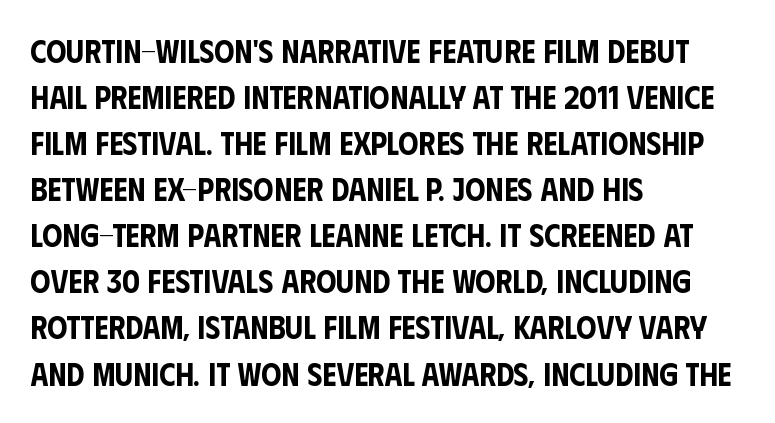
{"serif": "no", "italic": "no", "width": "condensed", "stroke_contrast": "low", "x_height": "large", "monospaced": "no", "underline": "no", "align": "left", "line_spacing": "normal", "line_spacing_ratio": 1.44, "letter_spacing": "normal", "letter_spacing_em": 0.0, "glyph_px": 32}
